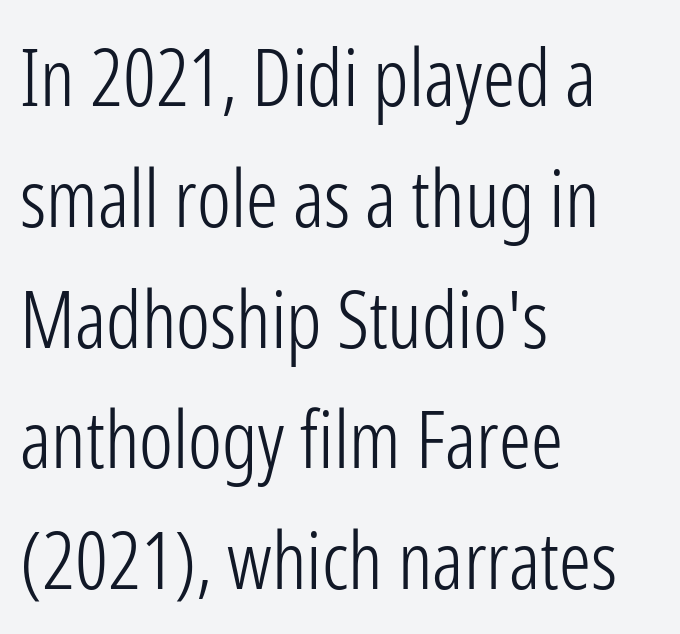
The image shows 80 px light, condensed sans-serif type, upright; set left-aligned, normal line spacing (1.51x), normal letter spacing, not underlined; low stroke contrast and a medium x-height.
